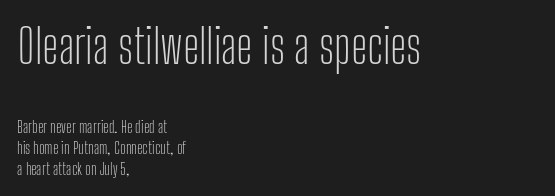
Q: Is the text bold? A: No.
Q: Is the text italic (slanted)? A: No, it is upright.
Q: Is the typeface a serif or a sans-serif typeface? A: Sans-serif.
Q: Is the text underlined? A: No.
Q: How is the paragraph aligned? A: Left-aligned.
Q: Is the spacing between letters normal or unusually wide? A: Normal.
Q: Is the spacing between lines tight, normal or loose? A: Normal.
Q: Which block of text is set in a larger size, the first (top) or the second (bottom)? A: The first (top) one.
Q: Width (condensed, normal, or wide)? A: Condensed.
Q: Stroke contrast? A: Low.
Q: x-height? A: Medium.
Q: Monospaced? A: No.
